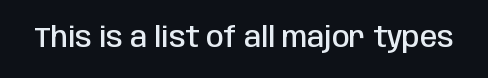
{"serif": "no", "italic": "no", "bold": "semi", "weight": "semibold", "width": "condensed", "stroke_contrast": "low", "x_height": "large", "monospaced": "no", "underline": "no", "letter_spacing": "normal", "letter_spacing_em": 0.0, "glyph_px": 28}
